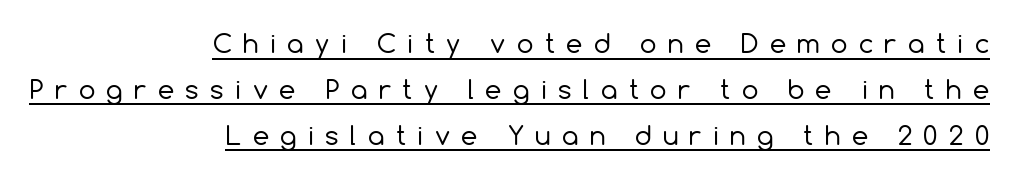
Tracking value appears strongly positive — letters spread wide. The lettering holds an erect, upright posture throughout. The strokes are not fattened; the text isn't bold. The lines in this sample share a right terminus and differ only in where they begin.
